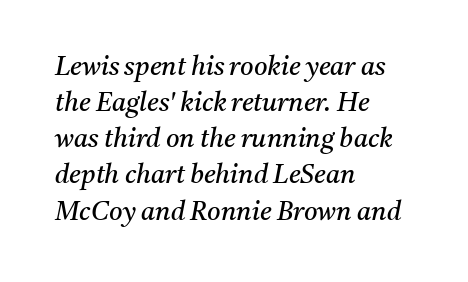
{"italic": "yes", "lean": "right", "slant_degrees": 11, "bold": "no", "underline": "no", "align": "left", "line_spacing": "normal", "line_spacing_ratio": 1.39, "letter_spacing": "normal", "letter_spacing_em": 0.0, "glyph_px": 26}
